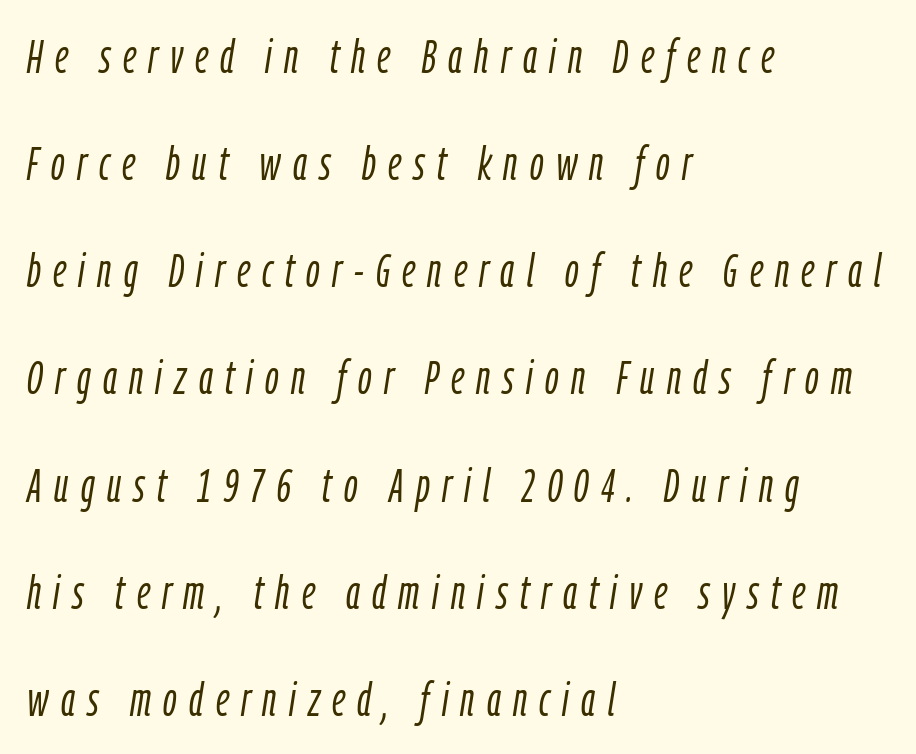
The block of text is sparse from top to bottom, with ample space between rows. The letters are slanted; this is an italic face. Does extra space separate the letters? Yes, quite a lot of it. Here the designer chose a conventional face with non-uniform glyph widths. The rendering anchors every line to the left-hand side.
